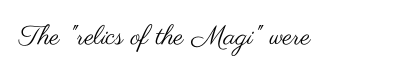
{"bold": "no", "underline": "no", "letter_spacing": "normal", "letter_spacing_em": 0.0, "glyph_px": 27}
